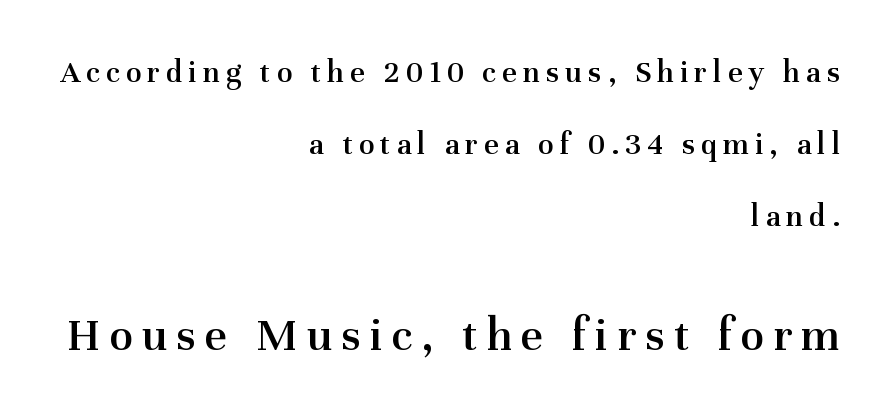
The image shows 48 px semibold serif type, upright; set right-aligned, loose line spacing (2.25x), not underlined; the second (bottom) block is 1.5x larger; medium stroke contrast and a medium x-height.
